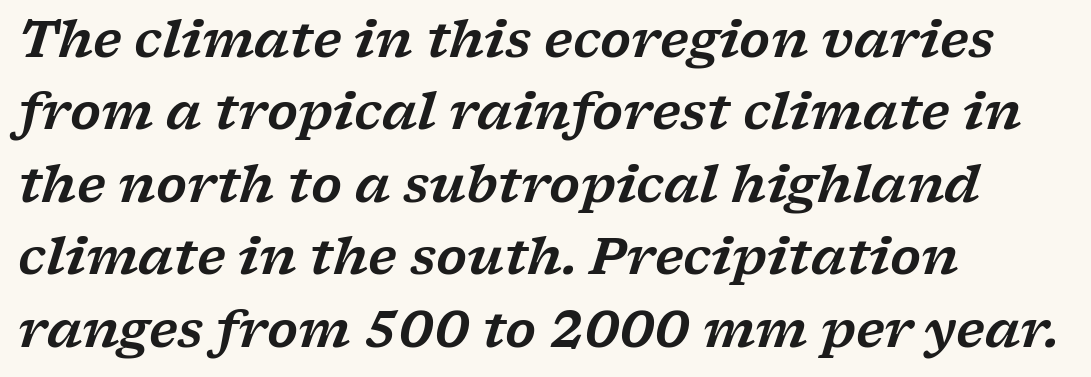
Q: Is the text italic (slanted)? A: Yes, it leans right by about 17 degrees.
Q: Is the typeface a serif or a sans-serif typeface? A: Serif.
Q: Is the text underlined? A: No.
Q: How is the paragraph aligned? A: Left-aligned.
Q: Is the spacing between letters normal or unusually wide? A: Normal.
Q: Is the spacing between lines tight, normal or loose? A: Normal.
Q: Width (condensed, normal, or wide)? A: Wide.
Q: Stroke contrast? A: Low.
Q: x-height? A: Medium.
Q: Monospaced? A: No.
